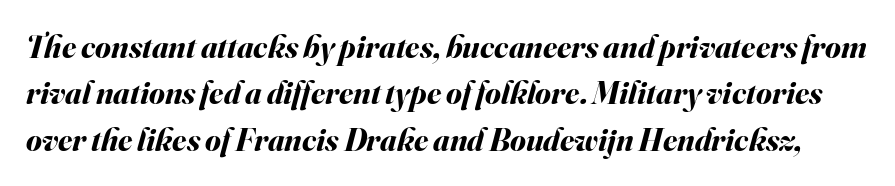
{"italic": "yes", "lean": "right", "slant_degrees": 16, "bold": "yes", "weight": "bold", "width": "normal", "stroke_contrast": "medium", "x_height": "small", "monospaced": "no", "underline": "no", "line_spacing": "normal", "line_spacing_ratio": 1.45, "letter_spacing": "normal", "letter_spacing_em": 0.0, "glyph_px": 32}
